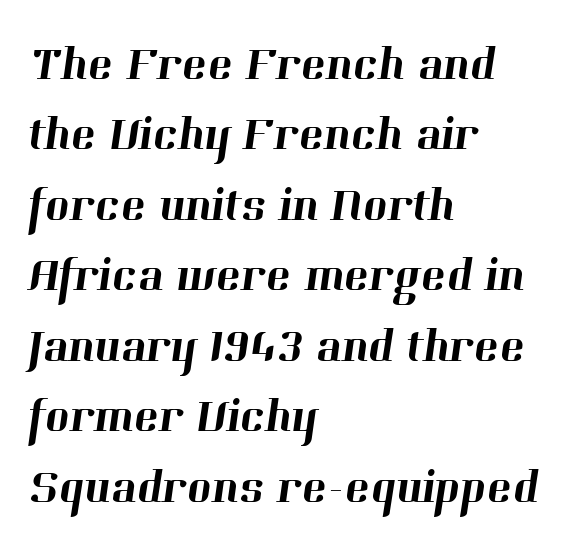
{"serif": "yes", "width": "normal", "stroke_contrast": "high", "x_height": "medium", "monospaced": "no", "underline": "no", "align": "left", "line_spacing": "normal", "line_spacing_ratio": 1.5, "letter_spacing": "normal", "letter_spacing_em": 0.0, "glyph_px": 47}
